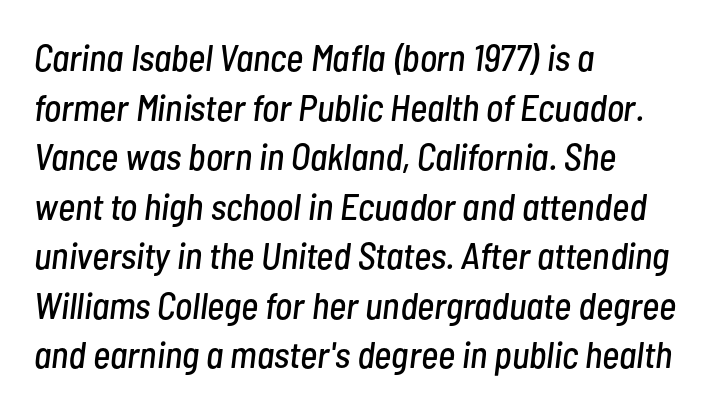
{"italic": "yes", "lean": "right", "slant_degrees": 7, "width": "condensed", "stroke_contrast": "low", "x_height": "medium", "monospaced": "no", "underline": "no", "align": "left", "line_spacing": "normal", "line_spacing_ratio": 1.34, "letter_spacing": "normal", "letter_spacing_em": 0.0, "glyph_px": 37}
